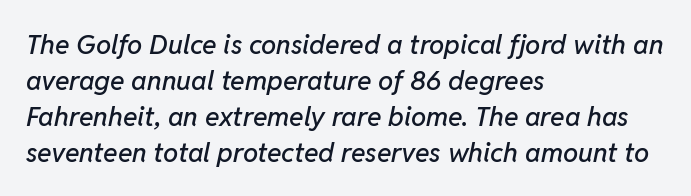
The image shows 27 px text type, italic (leaning right); set left-aligned, normal line spacing (1.33x), normal letter spacing, not underlined.
